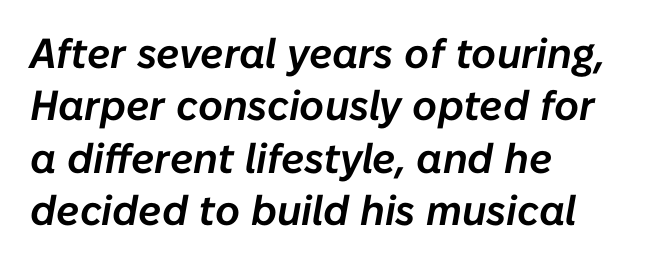
{"italic": "yes", "lean": "right", "slant_degrees": 10, "width": "normal", "stroke_contrast": "low", "x_height": "medium", "monospaced": "no", "underline": "no", "align": "left", "line_spacing": "normal", "line_spacing_ratio": 1.25, "letter_spacing": "normal", "letter_spacing_em": 0.0, "glyph_px": 42}
